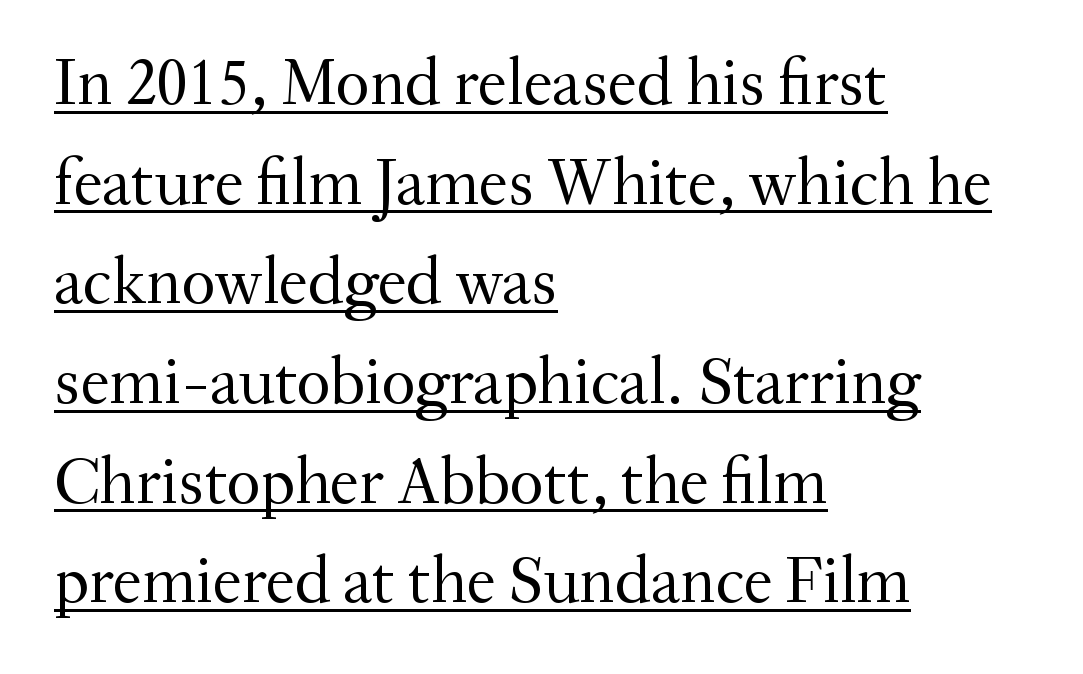
The image shows 66 px regular-weight serif type, upright; set left-aligned, normal line spacing (1.51x), normal letter spacing, underlined; medium stroke contrast and a small x-height.
